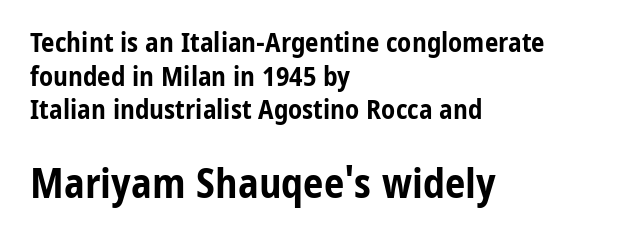
Strong, thick strokes mark this as bold type. Typographically, this falls in the sans-serif category. Does the leading feel generous? No, just average. The lettering stays uniformly vertical, giving the passage a roman look.
